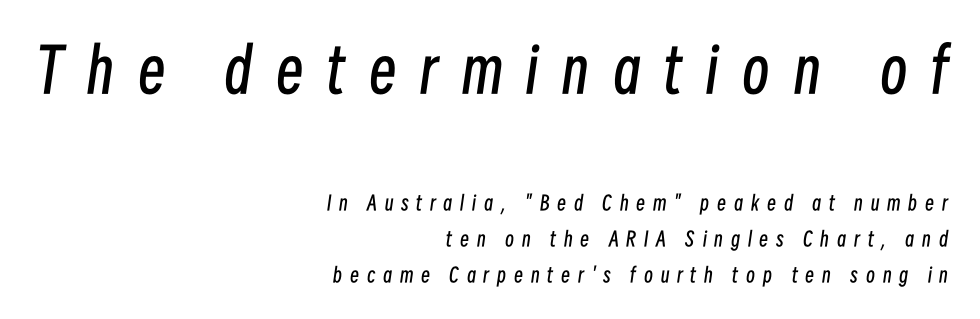
Q: Is the text bold? A: No.
Q: Is the text italic (slanted)? A: Yes, it leans right by about 8 degrees.
Q: Is the text underlined? A: No.
Q: How is the paragraph aligned? A: Right-aligned.
Q: Is the spacing between letters normal or unusually wide? A: Unusually wide.
Q: Which block of text is set in a larger size, the first (top) or the second (bottom)? A: The first (top) one.
Q: Width (condensed, normal, or wide)? A: Condensed.
Q: Stroke contrast? A: Low.
Q: x-height? A: Medium.
Q: Monospaced? A: No.
